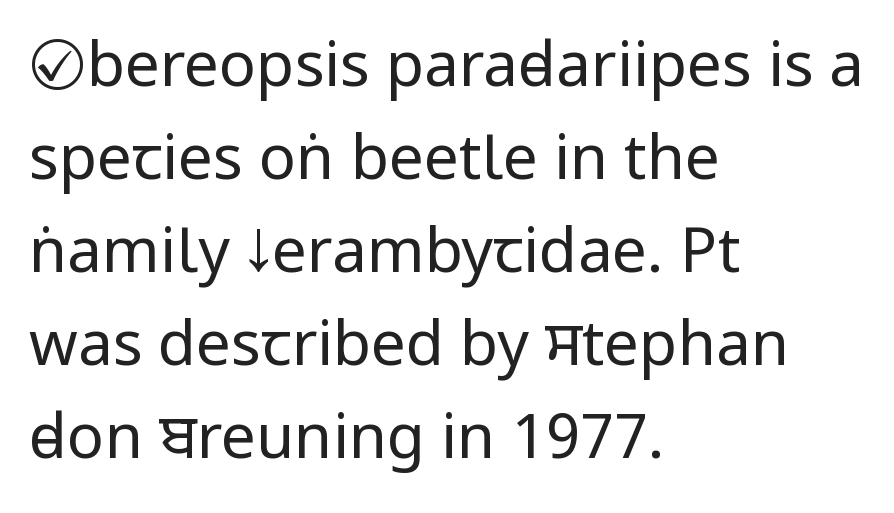
Q: Is the text bold? A: No.
Q: Is the text italic (slanted)? A: No, it is upright.
Q: Is the typeface a serif or a sans-serif typeface? A: Sans-serif.
Q: Is the text underlined? A: No.
Q: How is the paragraph aligned? A: Left-aligned.
Q: Is the spacing between letters normal or unusually wide? A: Normal.
Q: Is the spacing between lines tight, normal or loose? A: Normal.
Q: Width (condensed, normal, or wide)? A: Condensed.
Q: Stroke contrast? A: Low.
Q: x-height? A: Large.
Q: Monospaced? A: No.
